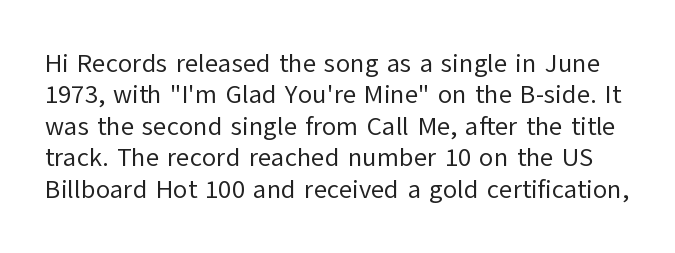
The image shows 26 px text type, upright; set line spacing 1.21x, normal letter spacing, not underlined.
